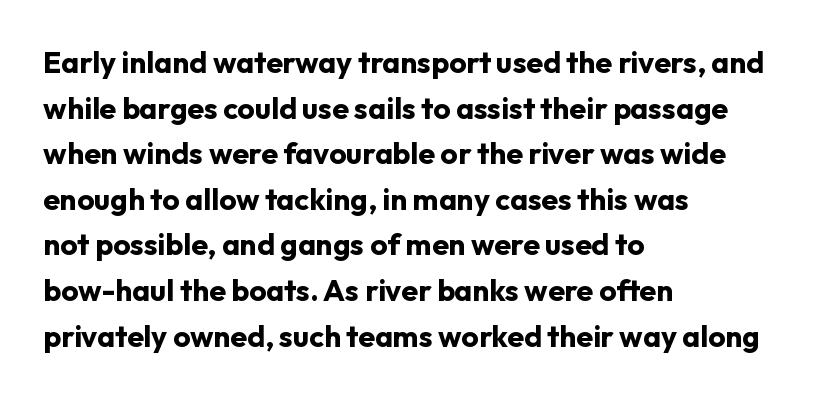
{"serif": "no", "italic": "no", "bold": "yes", "weight": "bold", "width": "normal", "stroke_contrast": "low", "x_height": "medium", "monospaced": "no", "underline": "no", "align": "left", "line_spacing": "normal", "line_spacing_ratio": 1.52, "letter_spacing": "normal", "letter_spacing_em": 0.0, "glyph_px": 30}
